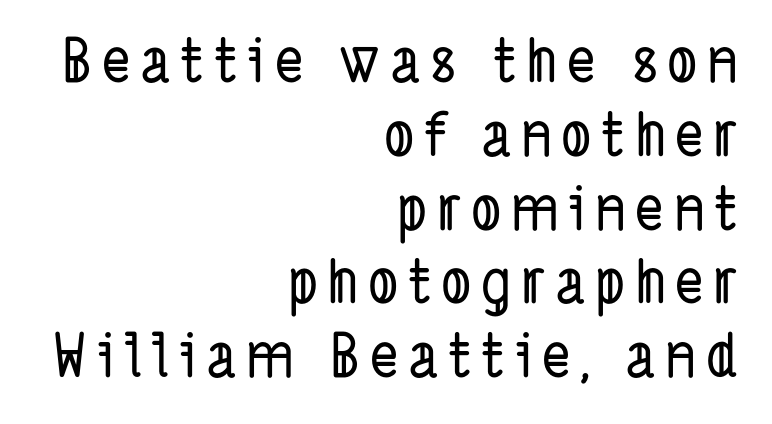
The image shows 60 px condensed sans-serif type; set right-aligned, line spacing 1.23x, not underlined; low stroke contrast and a medium x-height.
